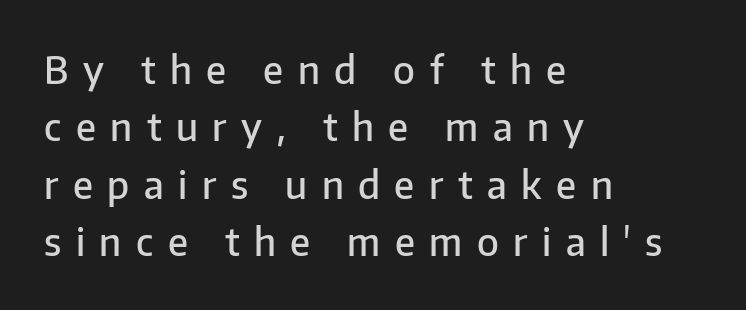
Q: Is the text bold? A: Semi-bold.
Q: Is the text italic (slanted)? A: No, it is upright.
Q: Is the typeface a serif or a sans-serif typeface? A: Sans-serif.
Q: Is the text underlined? A: No.
Q: How is the paragraph aligned? A: Left-aligned.
Q: Is the spacing between letters normal or unusually wide? A: Unusually wide.
Q: Is the spacing between lines tight, normal or loose? A: Normal.
Q: Width (condensed, normal, or wide)? A: Normal.
Q: Stroke contrast? A: Low.
Q: x-height? A: Medium.
Q: Monospaced? A: No.
